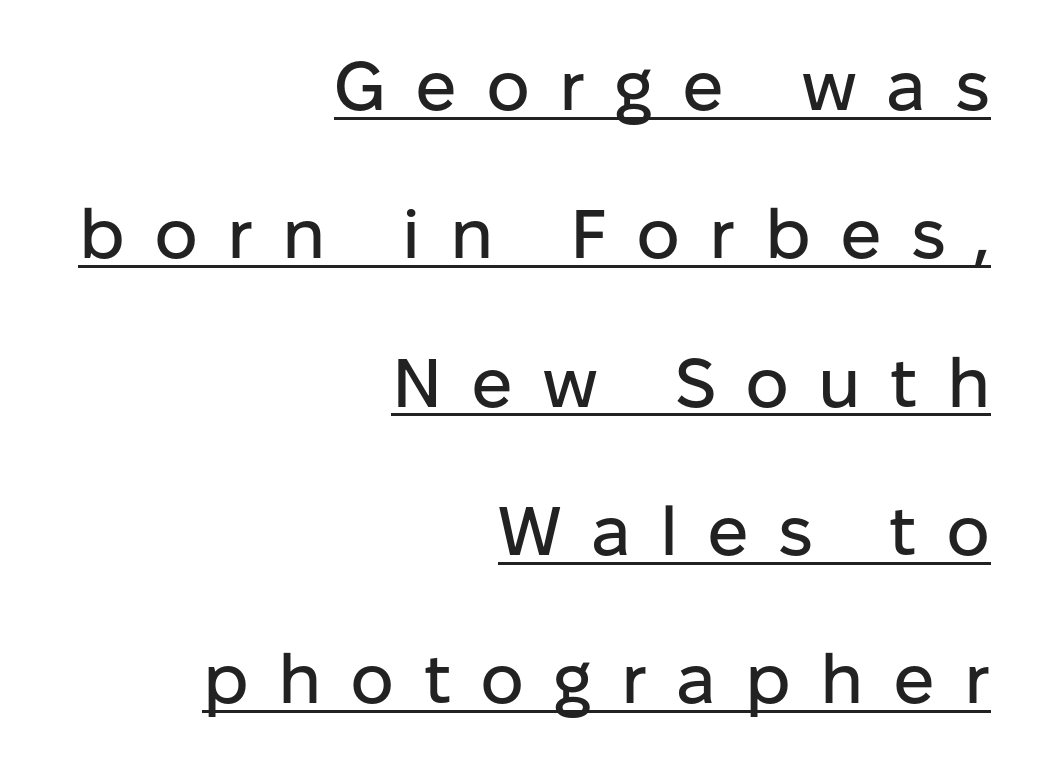
{"serif": "no", "italic": "no", "width": "normal", "stroke_contrast": "low", "x_height": "medium", "monospaced": "no", "underline": "yes", "align": "right", "line_spacing": "loose", "line_spacing_ratio": 2.15, "letter_spacing": "wide", "letter_spacing_em": 0.42, "glyph_px": 69}
